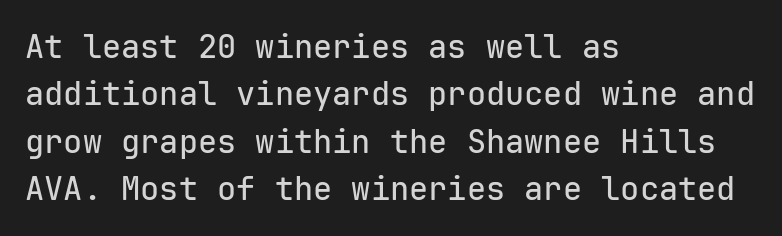
{"serif": "no", "italic": "no", "width": "normal", "stroke_contrast": "low", "x_height": "medium", "monospaced": "yes", "underline": "no", "align": "left", "line_spacing": "normal", "line_spacing_ratio": 1.48, "letter_spacing": "normal", "letter_spacing_em": 0.0, "glyph_px": 32}
